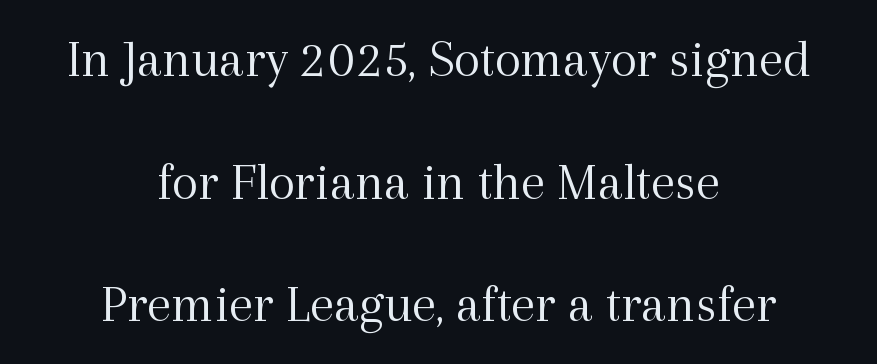
Q: Is the text bold? A: No.
Q: Is the text italic (slanted)? A: No, it is upright.
Q: Is the typeface a serif or a sans-serif typeface? A: Serif.
Q: Is the text underlined? A: No.
Q: How is the paragraph aligned? A: Centered.
Q: Is the spacing between letters normal or unusually wide? A: Normal.
Q: Is the spacing between lines tight, normal or loose? A: Loose.
Q: Width (condensed, normal, or wide)? A: Normal.
Q: x-height? A: Medium.
Q: Monospaced? A: No.
